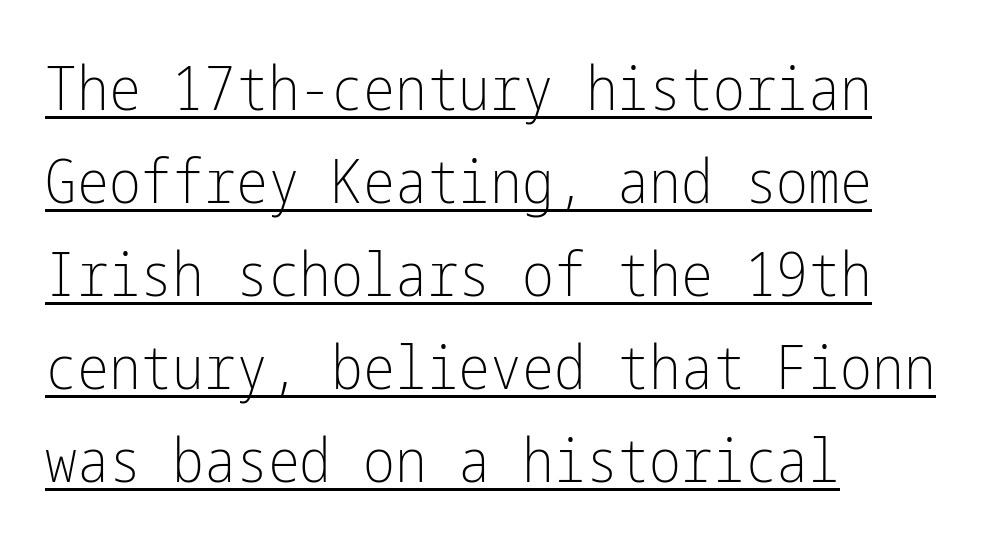
Q: Is the text bold? A: No.
Q: Is the text italic (slanted)? A: No, it is upright.
Q: Is the typeface a serif or a sans-serif typeface? A: Sans-serif.
Q: Is the text underlined? A: Yes.
Q: How is the paragraph aligned? A: Left-aligned.
Q: Is the spacing between letters normal or unusually wide? A: Normal.
Q: Is the spacing between lines tight, normal or loose? A: Normal.
Q: Width (condensed, normal, or wide)? A: Condensed.
Q: Stroke contrast? A: Low.
Q: x-height? A: Medium.
